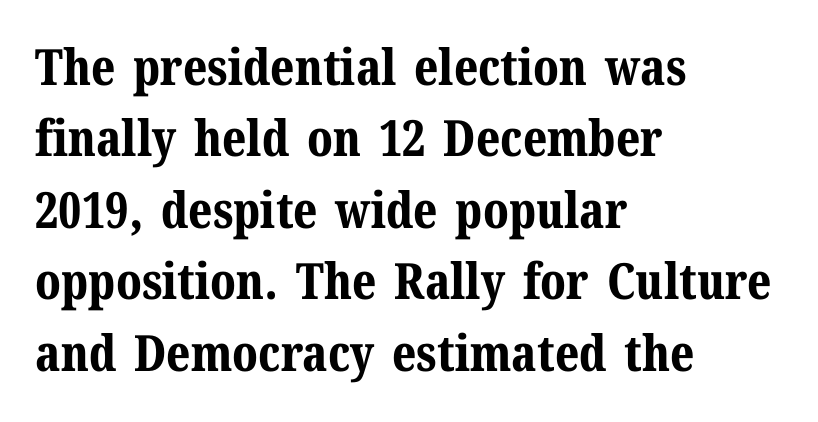
The image shows 50 px bold serif type, upright; set left-aligned, normal line spacing (1.43x), normal letter spacing, not underlined; medium stroke contrast and a medium x-height.
